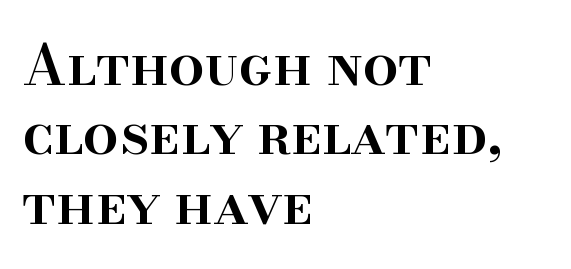
Q: Is the text bold? A: Semi-bold.
Q: Is the text italic (slanted)? A: No, it is upright.
Q: Is the typeface a serif or a sans-serif typeface? A: Serif.
Q: Is the text underlined? A: No.
Q: How is the paragraph aligned? A: Left-aligned.
Q: Is the spacing between letters normal or unusually wide? A: Normal.
Q: Width (condensed, normal, or wide)? A: Normal.
Q: Stroke contrast? A: High.
Q: x-height? A: Small.
Q: Monospaced? A: No.
